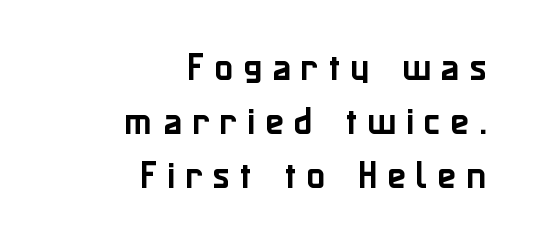
The space beneath each line is pristine and unruled. This rendering employs a face without finishing strokes, i.e., a sans-serif. This is roman type, the default non-slanted kind. Tracking here is generous; glyphs stand well apart from one another.
